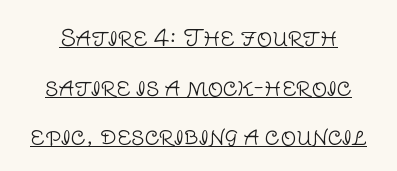
Q: Is the text bold? A: No.
Q: Is the text italic (slanted)? A: Yes.
Q: Is the text underlined? A: Yes.
Q: Is the spacing between letters normal or unusually wide? A: Normal.
Q: Is the spacing between lines tight, normal or loose? A: Loose.
